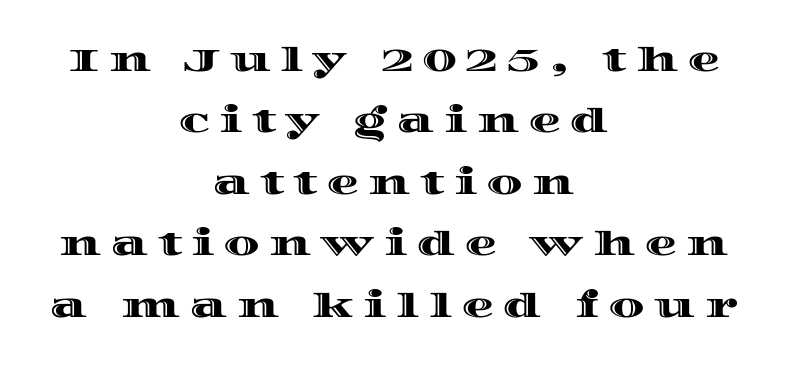
The paragraph shown floats in the horizontal middle. Notice the wide empty band between every row — that's loose leading. Tall strokes in this sample are plumb rather than angled. Anything drawn beneath the words? Only blank space.
